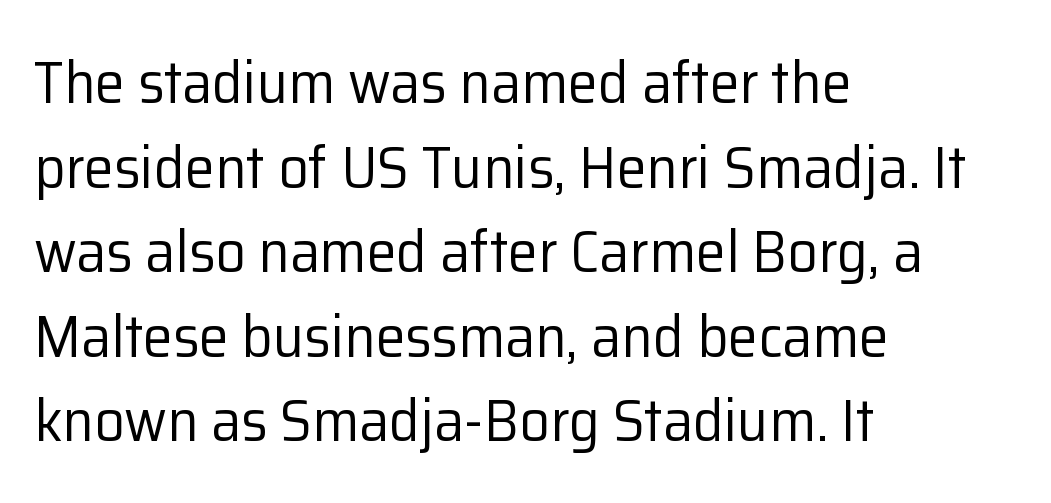
In terms of letterform style, serifs are entirely absent. Check the space under the baseline: it is left empty. The face used here is proportionally spaced, like ordinary book or web type. Line beginnings align vertically; line endings do not. Tracking here is standard; glyphs follow each other at the usual distance. Does the leading feel generous? No, just average.
